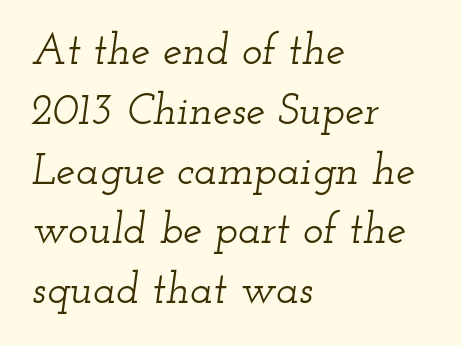
The image shows 43 px wide serif type, italic (leaning right); set left-aligned, normal line spacing (1.39x), normal letter spacing, not underlined; low stroke contrast and a small x-height.
